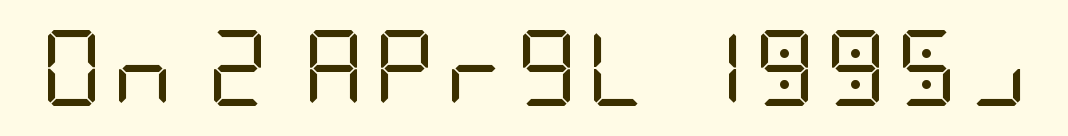
Q: Is the text bold? A: No.
Q: Is the text italic (slanted)? A: No, it is upright.
Q: Is the typeface a serif or a sans-serif typeface? A: Sans-serif.
Q: Is the text underlined? A: No.
Q: Width (condensed, normal, or wide)? A: Condensed.
Q: Stroke contrast? A: Low.
Q: x-height? A: Large.
